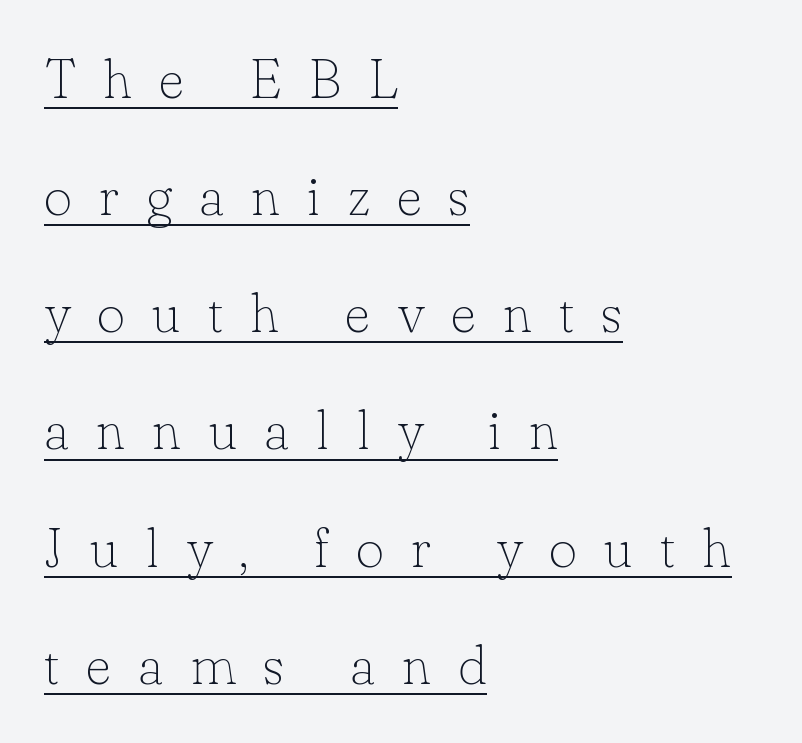
Q: Is the text bold? A: No.
Q: Is the text italic (slanted)? A: No, it is upright.
Q: Is the typeface a serif or a sans-serif typeface? A: Serif.
Q: Is the text underlined? A: Yes.
Q: How is the paragraph aligned? A: Left-aligned.
Q: Is the spacing between letters normal or unusually wide? A: Unusually wide.
Q: Is the spacing between lines tight, normal or loose? A: Loose.
Q: Width (condensed, normal, or wide)? A: Normal.
Q: Stroke contrast? A: Low.
Q: x-height? A: Small.
Q: Monospaced? A: No.
